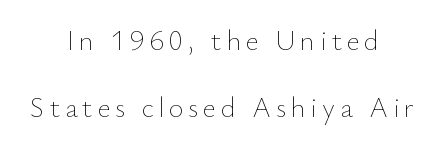
Reading down the column, the eye jumps a long way to each next line. Plain, unruled lines of type. Posture: vertical. The passage shown is typed in a proportional face where columns would drift. This is not heavy type; no bold has been used. The paragraph has two soft edges and a firm central axis.
